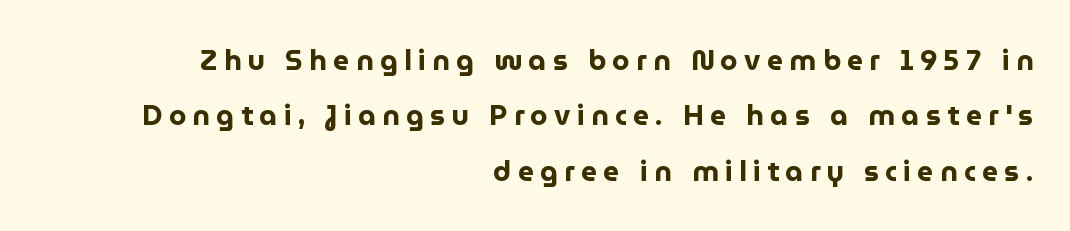
Q: Is the text bold? A: Yes.
Q: Is the text italic (slanted)? A: No, it is upright.
Q: Is the typeface a serif or a sans-serif typeface? A: Sans-serif.
Q: Is the text underlined? A: No.
Q: How is the paragraph aligned? A: Right-aligned.
Q: Is the spacing between letters normal or unusually wide? A: Unusually wide.
Q: Is the spacing between lines tight, normal or loose? A: Loose.
Q: Width (condensed, normal, or wide)? A: Normal.
Q: Stroke contrast? A: Low.
Q: x-height? A: Medium.
Q: Monospaced? A: No.
